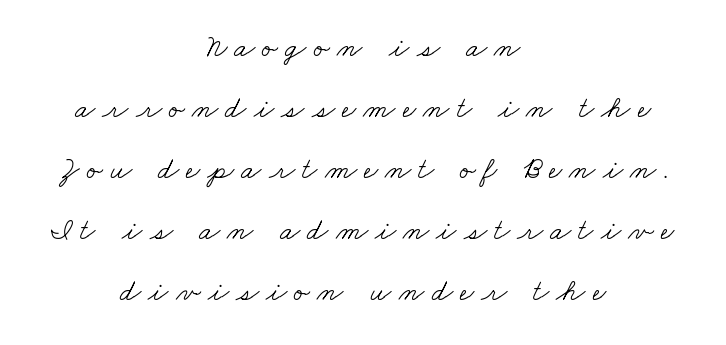
{"serif": "yes", "bold": "no", "weight": "light", "width": "wide", "stroke_contrast": "low", "x_height": "small", "monospaced": "no", "underline": "no", "align": "center", "line_spacing": "loose", "line_spacing_ratio": 2.03, "letter_spacing": "wide", "letter_spacing_em": 0.24, "glyph_px": 30}
